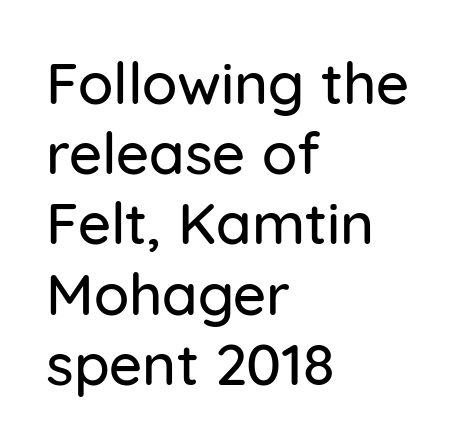
Q: Is the text italic (slanted)? A: No, it is upright.
Q: Is the typeface a serif or a sans-serif typeface? A: Sans-serif.
Q: Is the text underlined? A: No.
Q: How is the paragraph aligned? A: Left-aligned.
Q: Is the spacing between letters normal or unusually wide? A: Normal.
Q: Width (condensed, normal, or wide)? A: Normal.
Q: Stroke contrast? A: Low.
Q: x-height? A: Medium.
Q: Monospaced? A: No.
